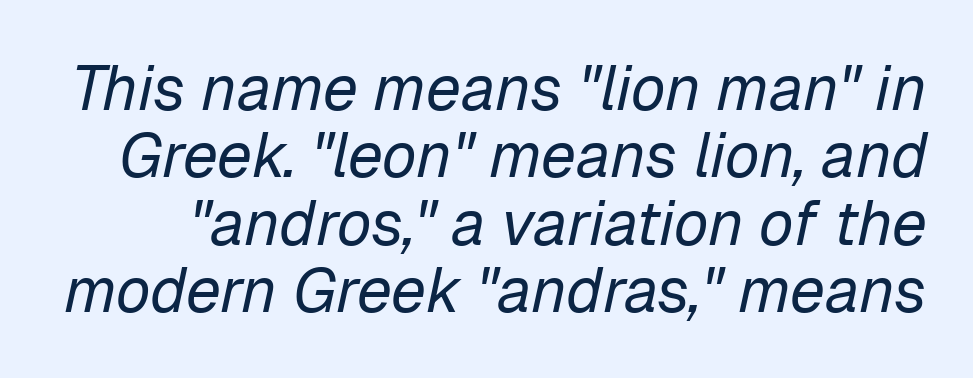
Glyph-to-glyph distance matches everyday printed text. Underline: absent. Nothing heavy about these letters — not bold at all. The typography opts for an oblique posture over an upright one. The space between consecutive lines is stingy.
